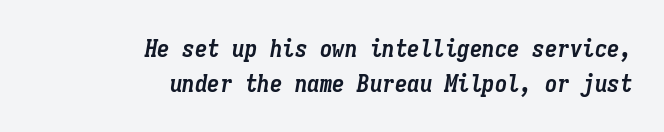
Thick stems and heavy bowls — unmistakably bold. Inter-character spacing is left at the font's built-in metrics. Leading: standard. Leftover space on each line is placed entirely before the opening word. Underlining? Definitely not there. Yep, that's italic — everything's leaning.
